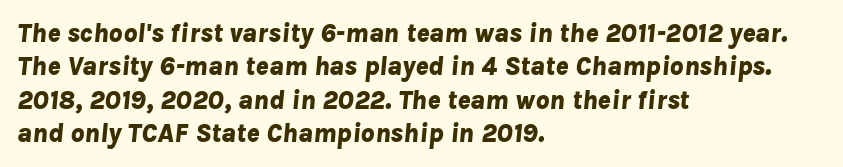
Q: Is the text bold? A: Yes.
Q: Is the text italic (slanted)? A: Yes, it leans right by about 8 degrees.
Q: Is the text underlined? A: No.
Q: How is the paragraph aligned? A: Left-aligned.
Q: Is the spacing between letters normal or unusually wide? A: Normal.
